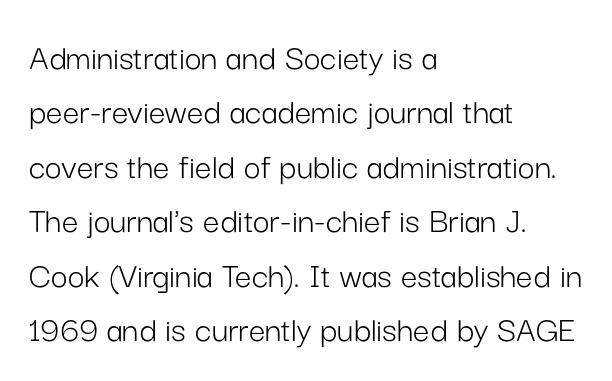
The image shows 37 px light sans-serif type, upright; set left-aligned, normal line spacing (1.47x), normal letter spacing, not underlined; low stroke contrast and a medium x-height.
